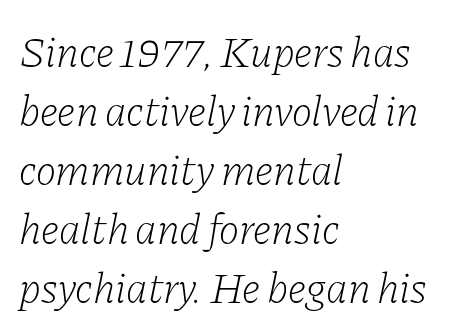
Q: Is the text bold? A: No.
Q: Is the text italic (slanted)? A: Yes, it leans right by about 11 degrees.
Q: Is the typeface a serif or a sans-serif typeface? A: Serif.
Q: Is the text underlined? A: No.
Q: How is the paragraph aligned? A: Left-aligned.
Q: Is the spacing between letters normal or unusually wide? A: Normal.
Q: Is the spacing between lines tight, normal or loose? A: Normal.
Q: Width (condensed, normal, or wide)? A: Normal.
Q: Stroke contrast? A: Low.
Q: x-height? A: Medium.
Q: Monospaced? A: No.
